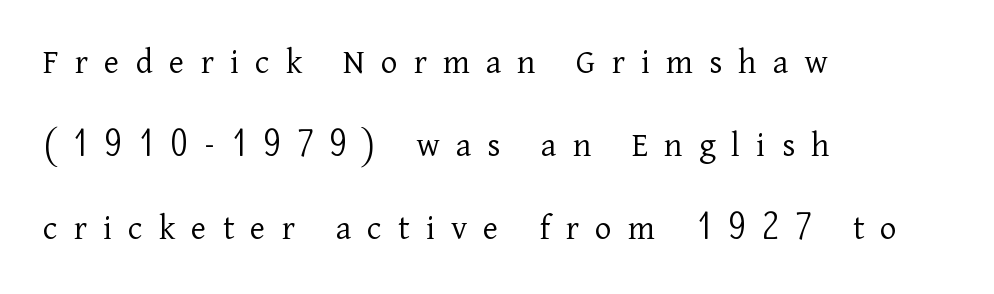
The image shows 36 px light serif type, upright; set left-aligned, loose line spacing (2.3x), unusually wide letter spacing (+0.45 em), not underlined; low stroke contrast and a medium x-height.
